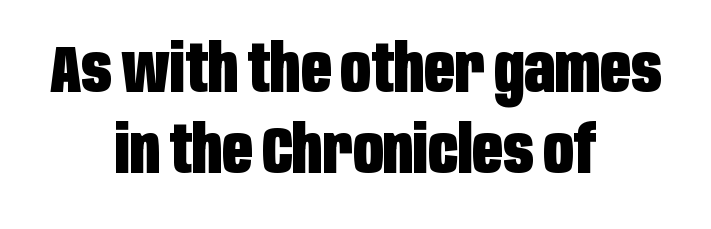
A clean baseline with only descenders dipping below it. These lines are centered, leaving both edges ragged. The glyphs have the mass of a bold cut. This sample has the flowing, uneven cadence of proportional lettering. Posture: upright roman.
